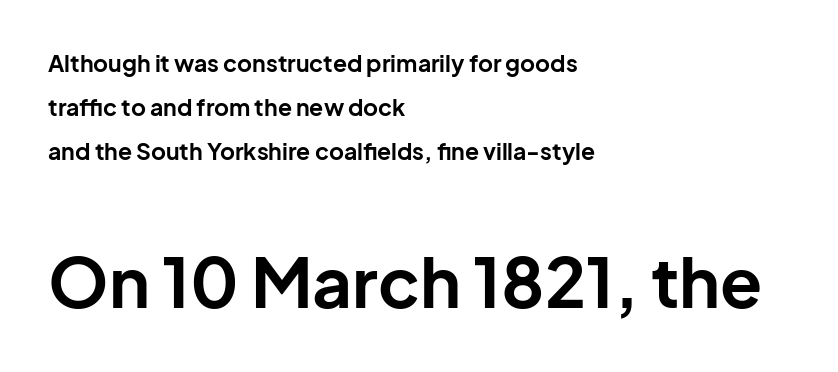
The image shows 69 px bold sans-serif type, upright; set left-aligned, loose line spacing (1.92x), normal letter spacing, not underlined; the second (bottom) block is 3.0x larger; low stroke contrast and a medium x-height.
